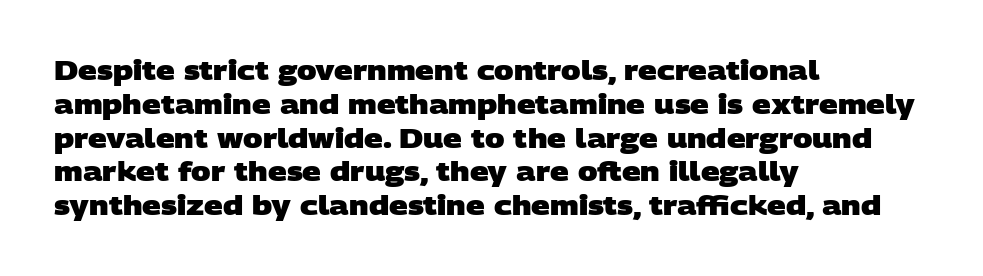
A bare baseline throughout the passage. A full-strength bold gives these letters their thick strokes. Glyph-to-glyph distance matches everyday printed text. The paragraph has a hard left edge and a soft right edge.
